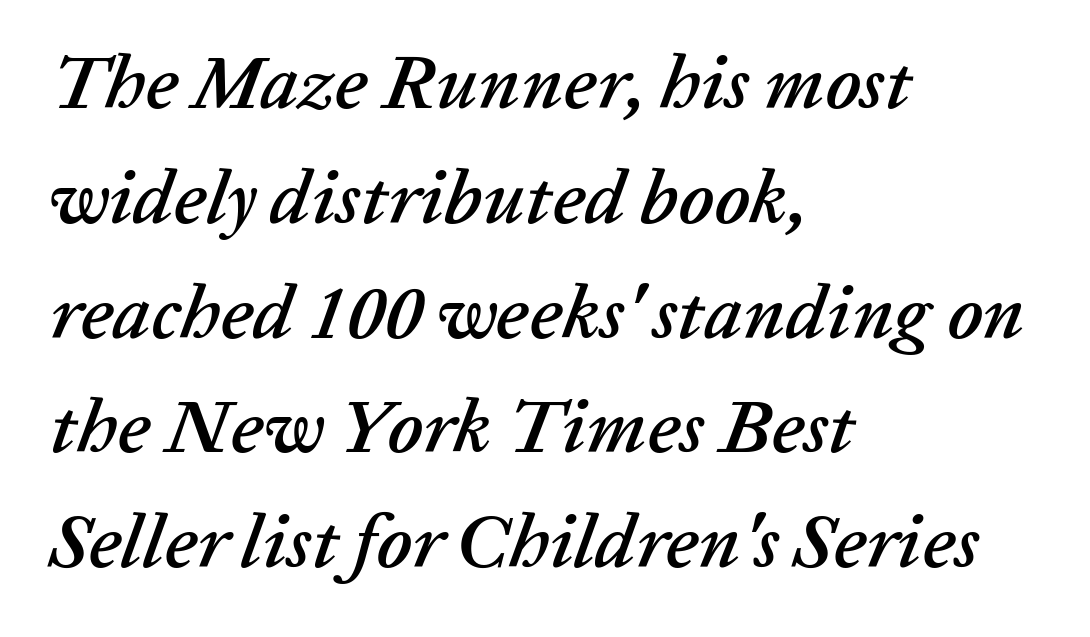
{"italic": "yes", "lean": "right", "slant_degrees": 20, "width": "normal", "stroke_contrast": "low", "x_height": "medium", "monospaced": "no", "underline": "no", "align": "left", "line_spacing": "normal", "line_spacing_ratio": 1.51, "letter_spacing": "normal", "letter_spacing_em": 0.0, "glyph_px": 76}
